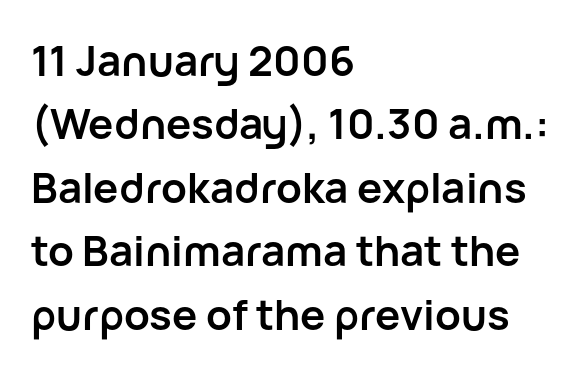
What's the leading like? Ordinary, nothing unusual. The baseline area is clear. Pretty heavy lettering here — definitely bold. This is sans-serif lettering, the kind often seen on screens and signage. Ascenders rise straight up at ninety degrees.
